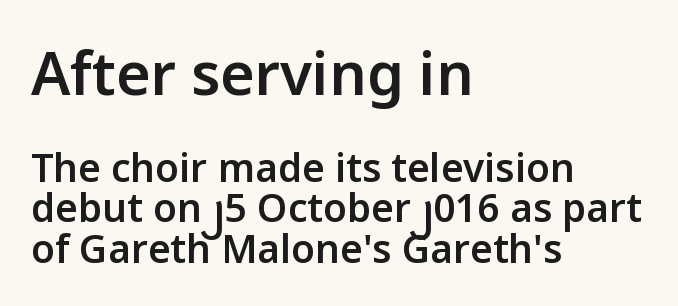
Q: Is the text bold? A: Semi-bold.
Q: Is the text italic (slanted)? A: No, it is upright.
Q: Is the typeface a serif or a sans-serif typeface? A: Sans-serif.
Q: Is the text underlined? A: No.
Q: How is the paragraph aligned? A: Left-aligned.
Q: Is the spacing between letters normal or unusually wide? A: Normal.
Q: Is the spacing between lines tight, normal or loose? A: Tight.
Q: Which block of text is set in a larger size, the first (top) or the second (bottom)? A: The first (top) one.
Q: Width (condensed, normal, or wide)? A: Normal.
Q: Stroke contrast? A: Low.
Q: x-height? A: Medium.
Q: Monospaced? A: No.
